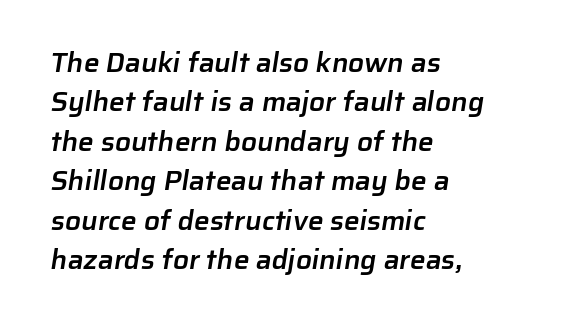
Has an underline been added? It has not. In terms of weight, the rendering is demibold, just under bold. The rag falls on the right side of this text block. Each word holds together tightly as a unit, with standard inter-letter gaps. Quick note: interline space is typical. Do the characters align in a grid? No, the font is proportional.
